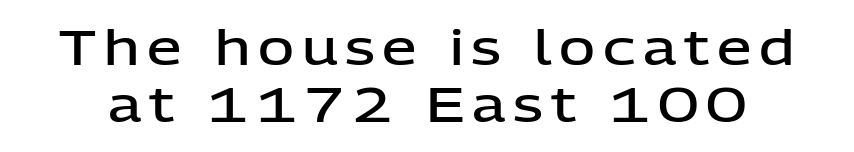
The image shows 49 px semibold sans-serif type, upright; set line spacing 1.17x, not underlined; low stroke contrast and a medium x-height.
